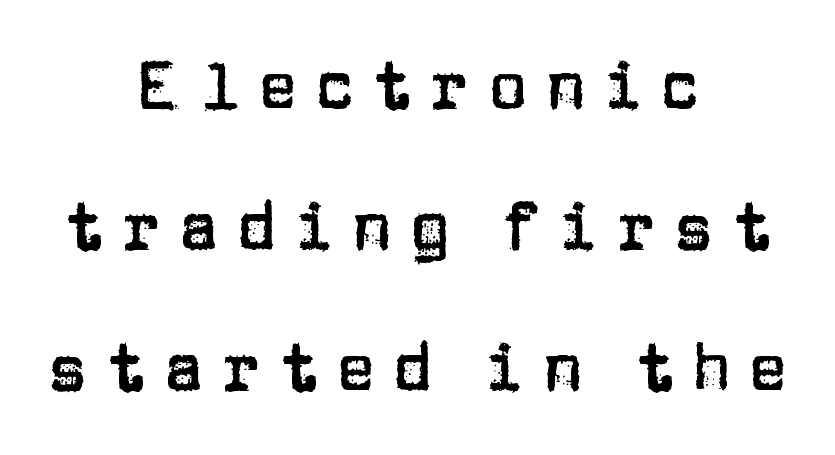
Q: Is the text italic (slanted)? A: No, it is upright.
Q: Is the typeface a serif or a sans-serif typeface? A: Sans-serif.
Q: Is the text underlined? A: No.
Q: How is the paragraph aligned? A: Centered.
Q: Is the spacing between letters normal or unusually wide? A: Unusually wide.
Q: Is the spacing between lines tight, normal or loose? A: Loose.
Q: Width (condensed, normal, or wide)? A: Normal.
Q: Stroke contrast? A: Low.
Q: x-height? A: Large.
Q: Monospaced? A: No.
